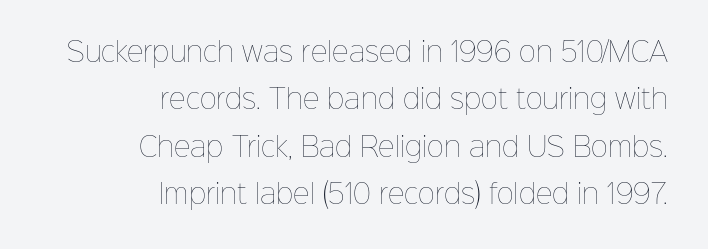
Summary of weight: not heavy and not bold. Check the space under the baseline: it is left empty. A typesetter would mark this as roman, not italic. The passage shown has conventional tracking throughout.
